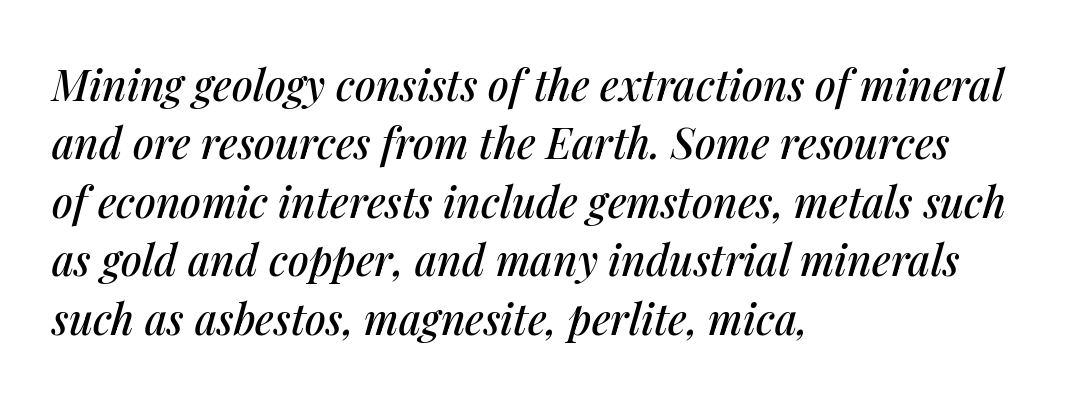
The image shows 42 px text type, italic (leaning right); set left-aligned, normal line spacing (1.39x), normal letter spacing, not underlined; medium stroke contrast and a medium x-height.
